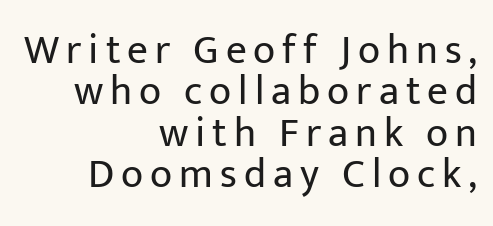
{"serif": "no", "italic": "no", "bold": "no", "weight": "regular", "width": "normal", "stroke_contrast": "low", "x_height": "medium", "monospaced": "no", "underline": "no", "align": "right", "line_spacing": "tight", "line_spacing_ratio": 1.01, "glyph_px": 41}
